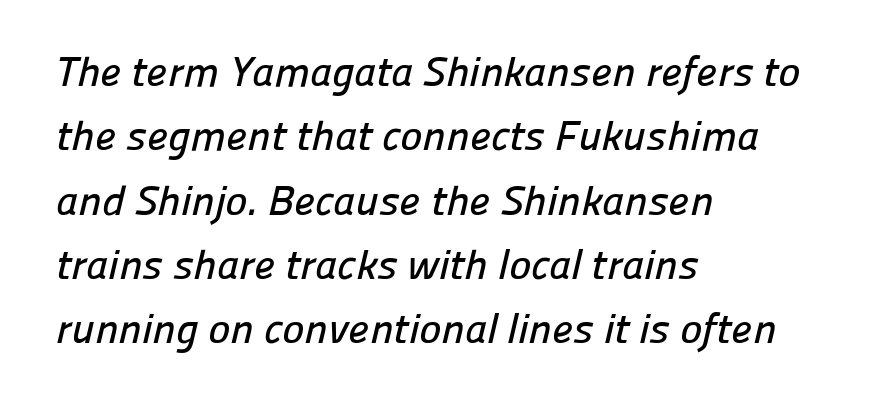
Q: Is the typeface a serif or a sans-serif typeface? A: Sans-serif.
Q: Is the text underlined? A: No.
Q: How is the paragraph aligned? A: Left-aligned.
Q: Is the spacing between letters normal or unusually wide? A: Normal.
Q: Is the spacing between lines tight, normal or loose? A: Normal.
Q: Width (condensed, normal, or wide)? A: Normal.
Q: Stroke contrast? A: Low.
Q: x-height? A: Medium.
Q: Monospaced? A: No.
